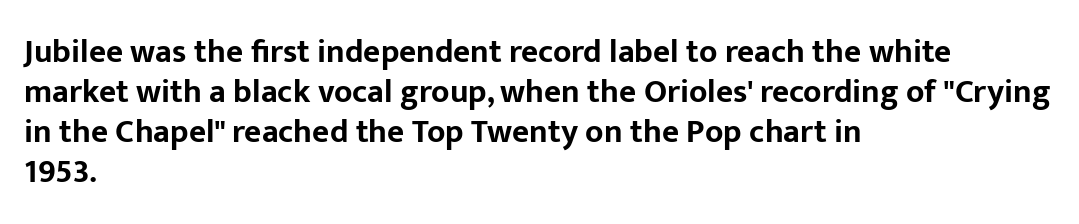
The image shows 33 px bold sans-serif type, upright; set left-aligned, line spacing 1.21x, normal letter spacing, not underlined; low stroke contrast and a medium x-height.
